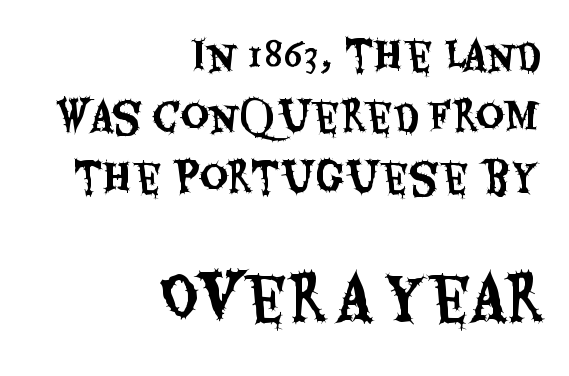
Only glyphs here, with clear space below each row. How would I describe the line gaps? Plain and ordinary. The typography opts for an upright posture over an oblique one. The type is set solid horizontally, with unmodified tracking. The face used here appears at its bigger size in the lower chunk.
